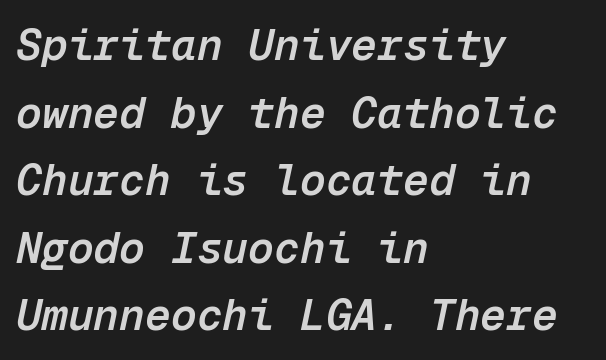
The image shows 43 px semibold type, italic (leaning right), monospaced; set left-aligned, normal line spacing (1.57x), normal letter spacing, not underlined; low stroke contrast and a medium x-height.
